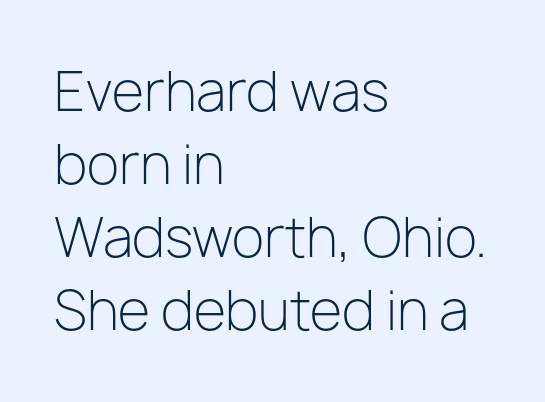
{"serif": "no", "italic": "no", "bold": "no", "weight": "light", "width": "normal", "stroke_contrast": "low", "x_height": "medium", "monospaced": "no", "underline": "no", "align": "left", "line_spacing": "normal", "line_spacing_ratio": 1.38, "letter_spacing": "normal", "letter_spacing_em": 0.0, "glyph_px": 53}
